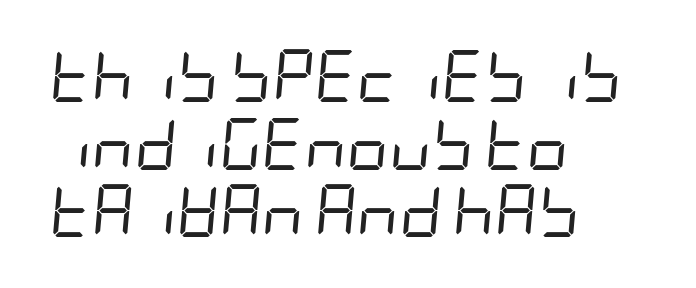
Q: Is the text bold? A: No.
Q: Is the text italic (slanted)? A: Yes, it leans right by about 5 degrees.
Q: Is the text underlined? A: No.
Q: How is the paragraph aligned? A: Left-aligned.
Q: Is the spacing between letters normal or unusually wide? A: Normal.
Q: Is the spacing between lines tight, normal or loose? A: Normal.
Q: Width (condensed, normal, or wide)? A: Condensed.
Q: Stroke contrast? A: Low.
Q: x-height? A: Large.
